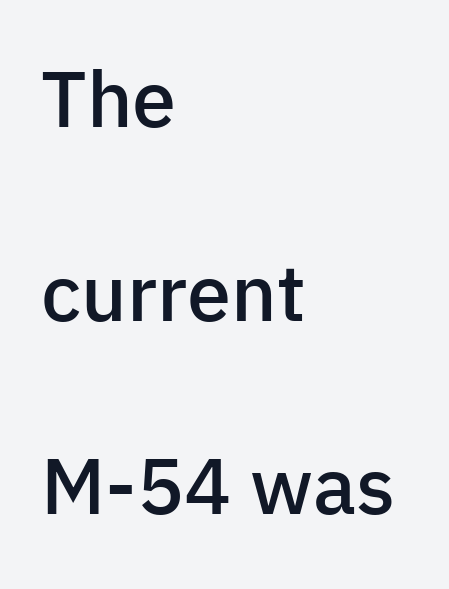
Q: Is the text bold? A: Semi-bold.
Q: Is the text italic (slanted)? A: No, it is upright.
Q: Is the typeface a serif or a sans-serif typeface? A: Sans-serif.
Q: Is the text underlined? A: No.
Q: How is the paragraph aligned? A: Left-aligned.
Q: Is the spacing between letters normal or unusually wide? A: Normal.
Q: Is the spacing between lines tight, normal or loose? A: Loose.
Q: Width (condensed, normal, or wide)? A: Normal.
Q: Stroke contrast? A: Low.
Q: x-height? A: Medium.
Q: Monospaced? A: No.
